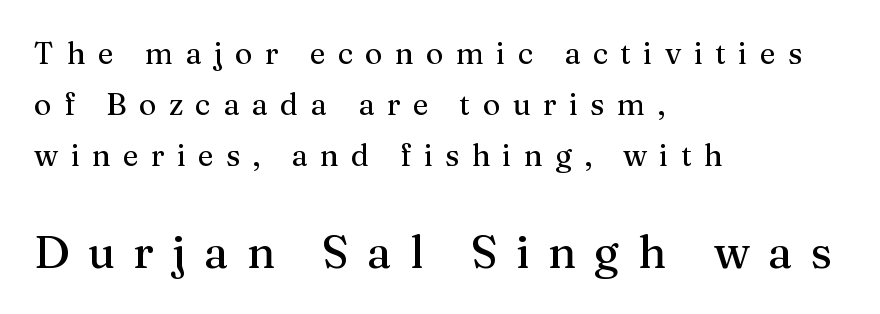
{"serif": "yes", "italic": "no", "width": "normal", "stroke_contrast": "medium", "x_height": "medium", "monospaced": "no", "underline": "no", "align": "left", "line_spacing": "normal", "line_spacing_ratio": 1.7, "letter_spacing": "wide", "letter_spacing_em": 0.41, "larger_block": "second", "size_ratio": 1.5, "glyph_px": 45}
